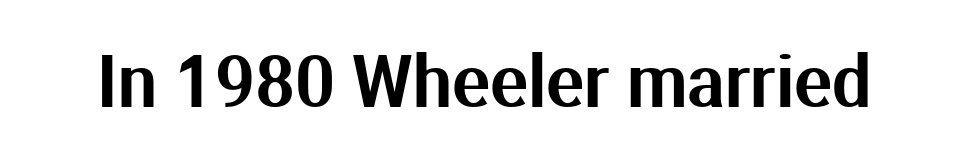
The image shows 70 px sans-serif type, upright; set normal letter spacing, not underlined; medium stroke contrast and a medium x-height.
